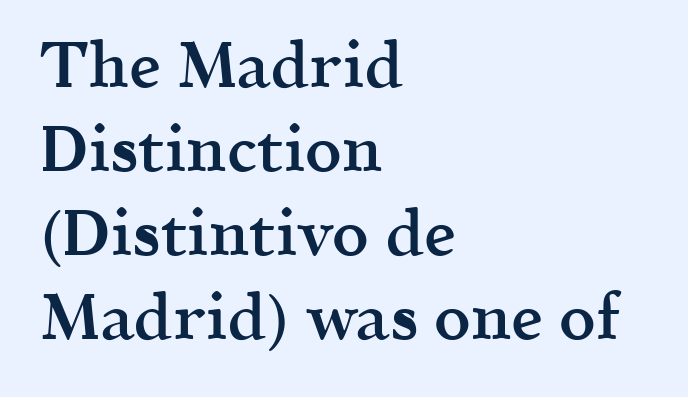
Q: Is the text bold? A: Semi-bold.
Q: Is the text italic (slanted)? A: No, it is upright.
Q: Is the typeface a serif or a sans-serif typeface? A: Serif.
Q: Is the text underlined? A: No.
Q: How is the paragraph aligned? A: Left-aligned.
Q: Is the spacing between letters normal or unusually wide? A: Normal.
Q: Is the spacing between lines tight, normal or loose? A: Normal.
Q: Width (condensed, normal, or wide)? A: Normal.
Q: x-height? A: Medium.
Q: Monospaced? A: No.
